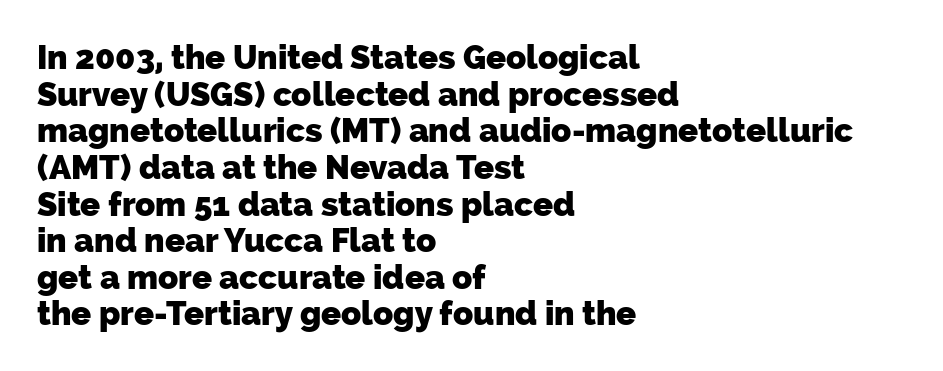
Successive baselines arrive quickly, one right under another. Stroke terminals: plain, sans-serif. Descenders are the only things crossing below the line. A classic flush-left, rag-right setting is used for this passage. Here the designer chose a conventional face with non-uniform glyph widths.
